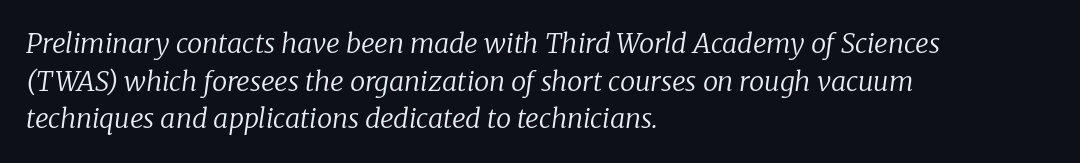
The image shows 27 px text type, italic (leaning right); set left-aligned, normal line spacing (1.39x), normal letter spacing, not underlined.
